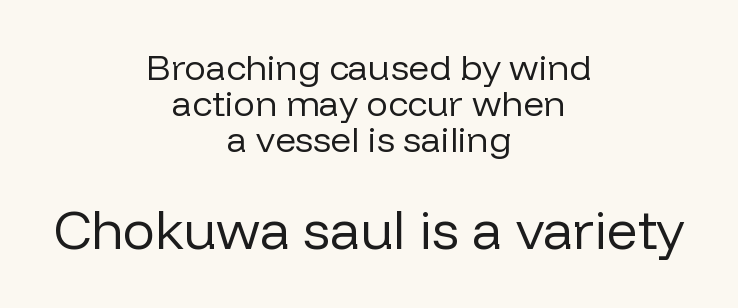
The image shows 54 px regular-weight sans-serif type, upright; set centered, tight line spacing (1.0x), normal letter spacing, not underlined; the second (bottom) block is 1.5x larger; low stroke contrast and a medium x-height.
